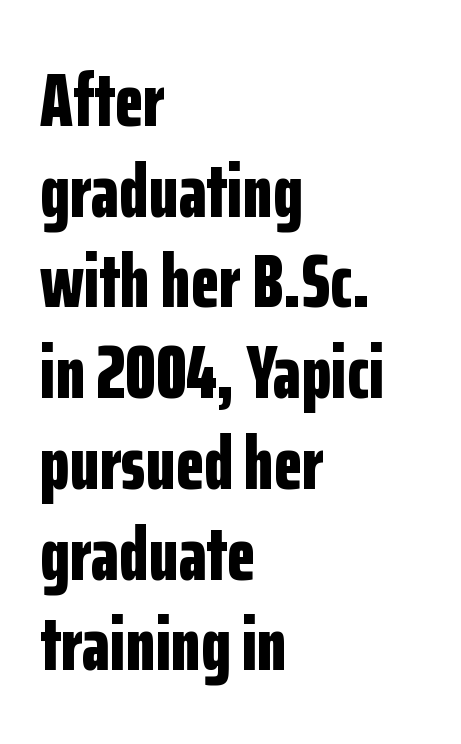
The image shows 75 px bold, condensed sans-serif type, upright; set left-aligned, line spacing 1.21x, normal letter spacing, not underlined; low stroke contrast and a medium x-height.
